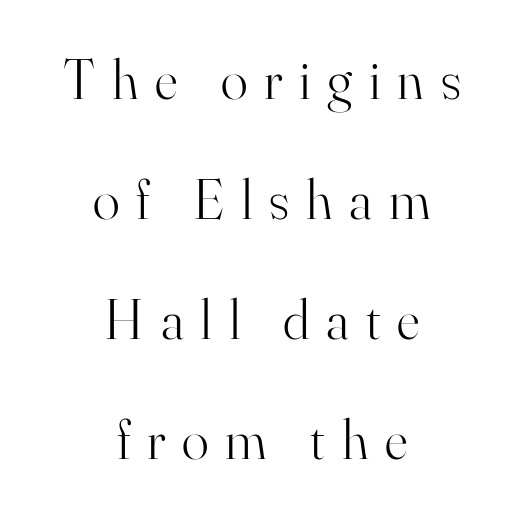
Airy leading. Type without underlining. Are there feet on the stems? There are — it's a serif. Each word looks stretched out because of the extra space between its letters. The typeface has the unassuming heft of standard copy or less. This sample uses an upright cut, with every glyph sitting square on the baseline.
